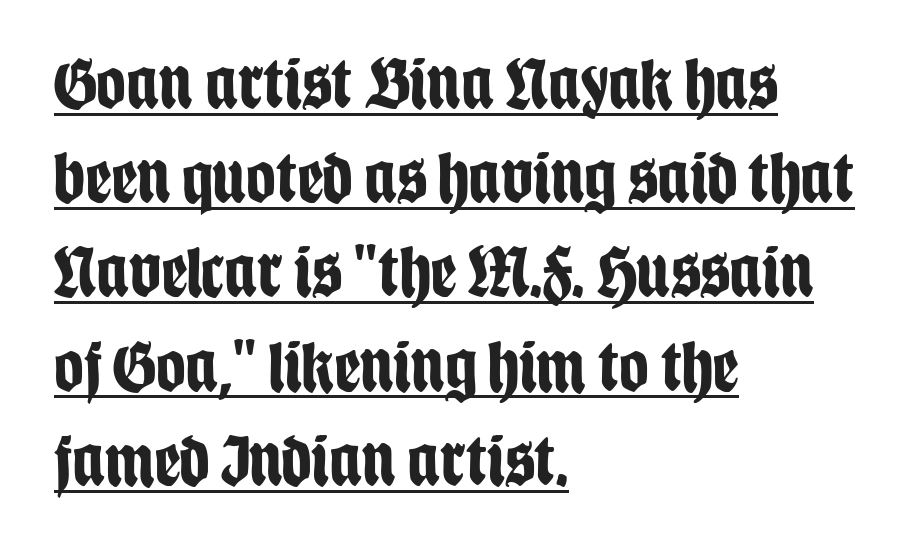
These lines sit exactly where default settings would place them. Horizontal alignment here is leftward, the default for most running prose. The lettering is marked with a stroke running underneath it. To sum up the face: it is a sans, with no serifs.
